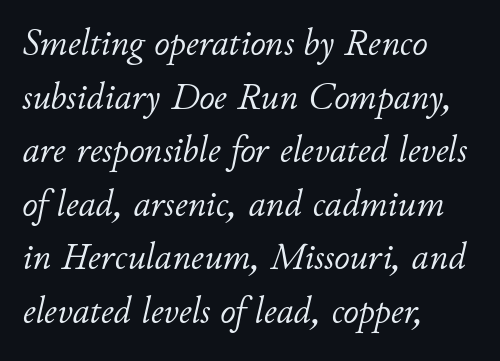
This sample has the flowing, uneven cadence of proportional lettering. Leading matches the norm, producing a regular column. Every character sits at an angle, as italics do. Is the type heavy? It reads as light-to-regular instead.
